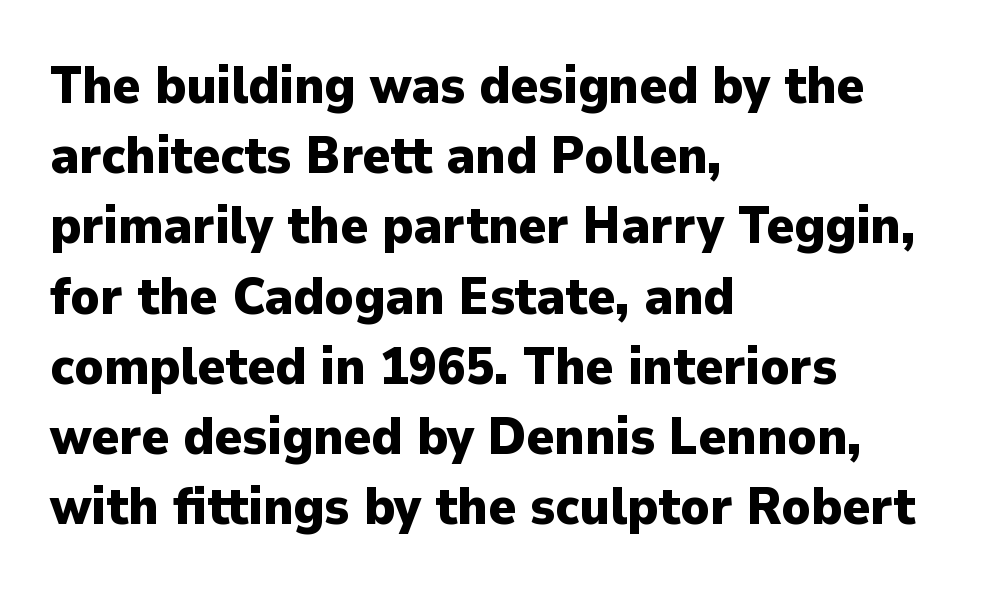
The image shows 52 px heavy sans-serif type, upright; set left-aligned, normal line spacing (1.35x), normal letter spacing, not underlined; low stroke contrast and a medium x-height.
